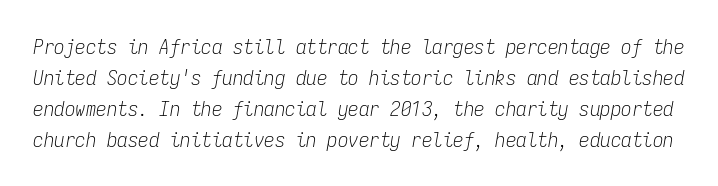
{"italic": "yes", "lean": "right", "slant_degrees": 9, "bold": "no", "underline": "no", "line_spacing": "normal", "line_spacing_ratio": 1.47, "letter_spacing": "normal", "letter_spacing_em": 0.0, "glyph_px": 21}
